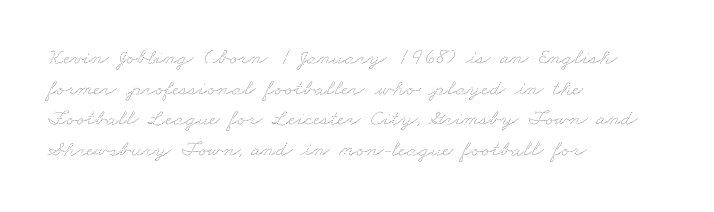
Casual observation: everything's shoved over to the left. The foot of each line stays bare and open. How are the letters spaced? Ordinarily, with no added tracking. Each stroke keeps to a modest, everyday thickness or less.
